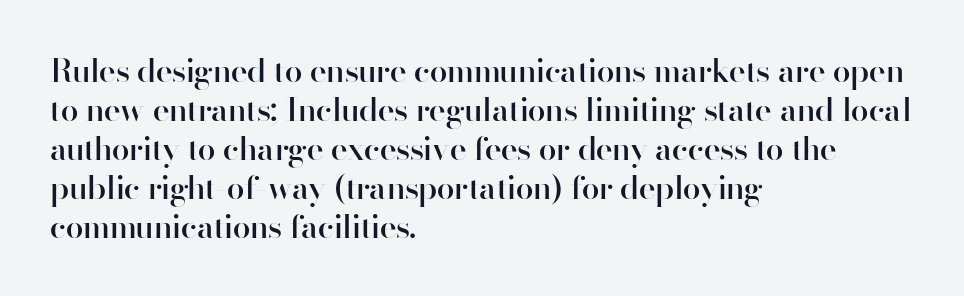
Its strokes are somewhat broadened, the hallmark of semibold type. The strip under each line holds only bare page. Looks like regular typesetting: each glyph gets only the width it needs. Italic? Not at all — the glyphs are vertical. A sans-serif font was chosen for this passage.
